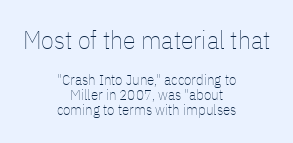
{"italic": "no", "bold": "no", "underline": "no", "align": "center", "line_spacing": "tight", "line_spacing_ratio": 1.01, "letter_spacing": "normal", "letter_spacing_em": 0.0, "larger_block": "first", "size_ratio": 1.73, "glyph_px": 26}
